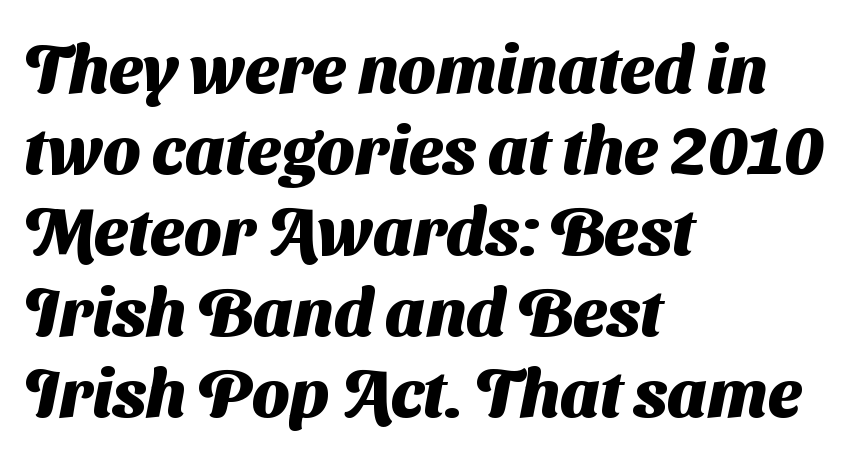
{"serif": "no", "bold": "yes", "weight": "heavy", "width": "normal", "stroke_contrast": "medium", "x_height": "medium", "monospaced": "no", "underline": "no", "align": "left", "line_spacing_ratio": 1.21, "letter_spacing": "normal", "letter_spacing_em": 0.0, "glyph_px": 67}
